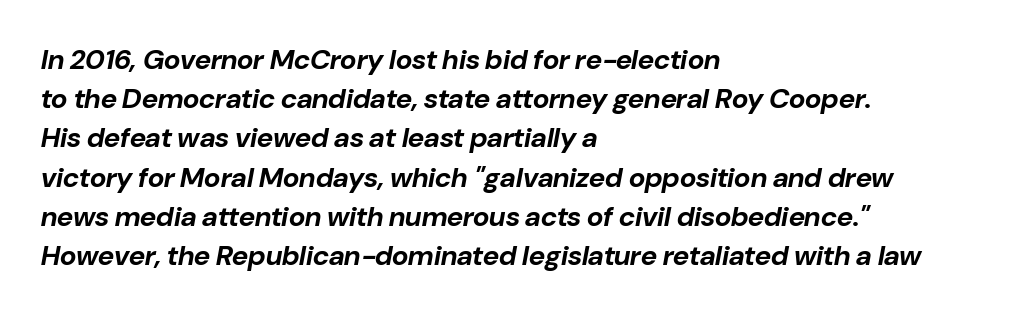
Q: Is the text bold? A: Yes.
Q: Is the text italic (slanted)? A: Yes, it leans right by about 10 degrees.
Q: Is the text underlined? A: No.
Q: How is the paragraph aligned? A: Left-aligned.
Q: Is the spacing between letters normal or unusually wide? A: Normal.
Q: Is the spacing between lines tight, normal or loose? A: Normal.
Q: Width (condensed, normal, or wide)? A: Normal.
Q: Stroke contrast? A: Low.
Q: x-height? A: Medium.
Q: Monospaced? A: No.
